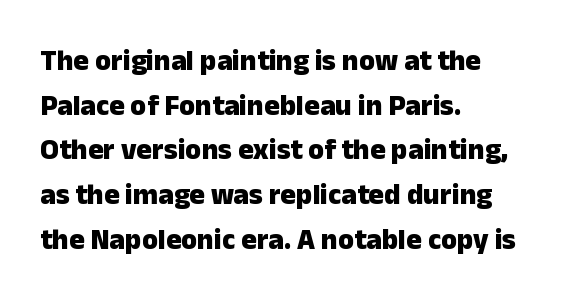
Compared with an ordinary text face, these strokes are far heavier — a full bold. One-word summary of the alignment: left. Looks like regular typesetting: each glyph gets only the width it needs. The passage shown is typeset with a sans-serif family. This is the regular roman posture of the typeface. Observe the ordinary spacing: letters are neighbours, not strangers.
